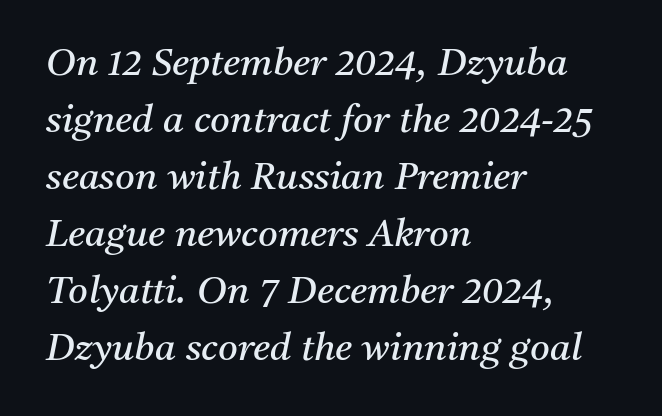
Horizontally, the lines are justified to the leading edge only. The letters advance in unequal steps, a hallmark of proportional type. The font is comparable to plain body text, perhaps lighter. I'd call this a serif setting — the letters wear small feet. No word sits above an underline.
